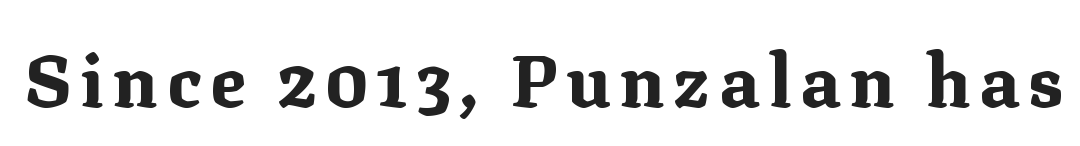
Rendered with straight, roman letterforms. Varying glyph widths throughout — classic text-font behaviour. Notice how thick the strokes are: this is what a full bold looks like. Underline: absent. I'd call this a serif setting — the letters wear small feet.
